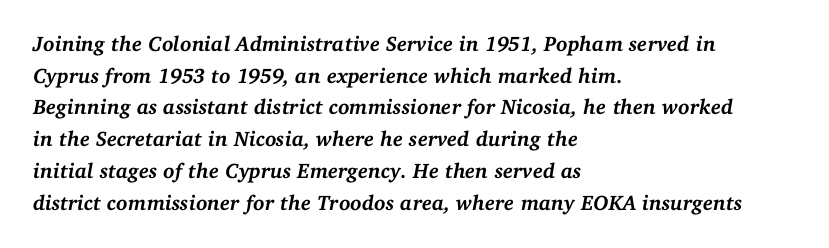
{"italic": "yes", "lean": "right", "slant_degrees": 11, "bold": "yes", "underline": "no", "align": "left", "line_spacing": "normal", "line_spacing_ratio": 1.51, "letter_spacing": "normal", "letter_spacing_em": 0.0, "glyph_px": 21}
